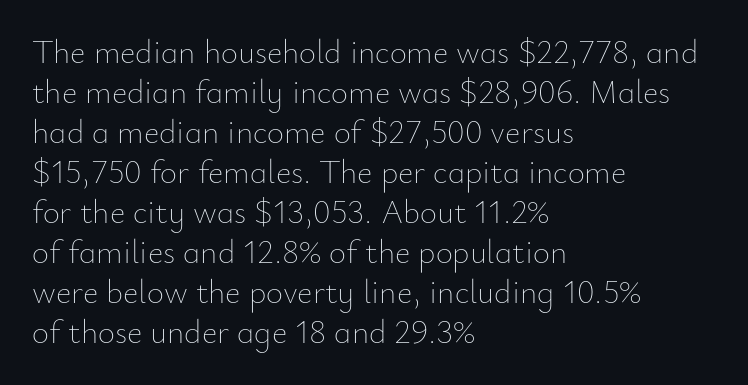
{"italic": "no", "bold": "no", "weight": "thin", "width": "normal", "stroke_contrast": "low", "x_height": "small", "monospaced": "no", "underline": "no", "align": "left", "line_spacing_ratio": 1.21, "letter_spacing": "normal", "letter_spacing_em": 0.0, "glyph_px": 33}
